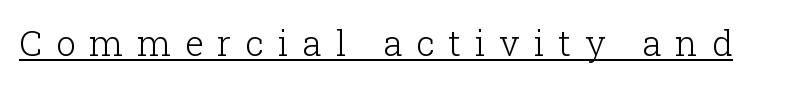
{"serif": "yes", "italic": "no", "bold": "no", "weight": "light", "width": "normal", "stroke_contrast": "low", "x_height": "medium", "monospaced": "no", "underline": "yes", "letter_spacing": "wide", "letter_spacing_em": 0.4, "glyph_px": 35}
